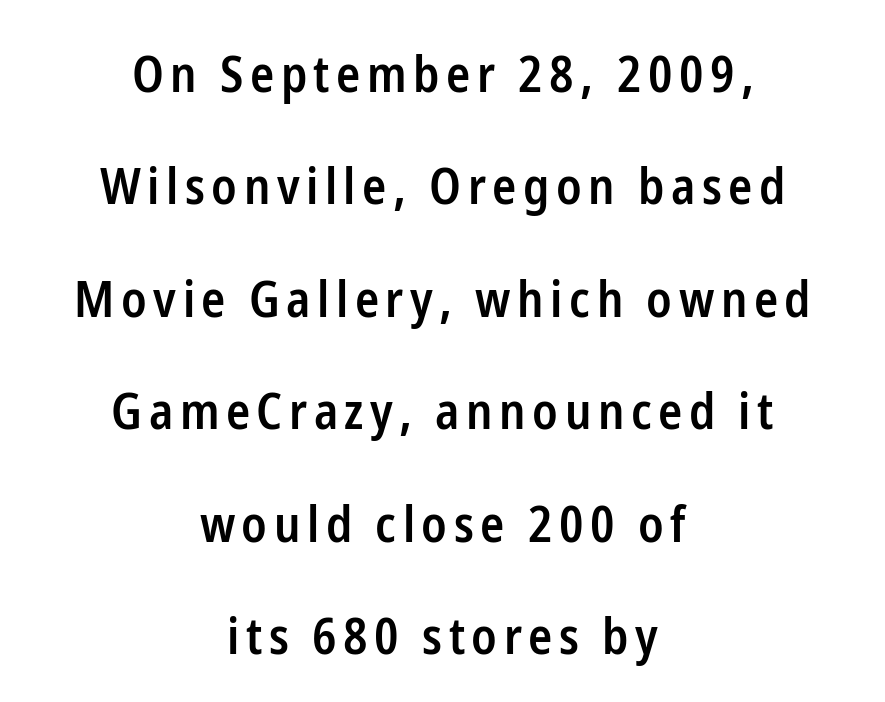
Q: Is the text bold? A: Semi-bold.
Q: Is the text italic (slanted)? A: No, it is upright.
Q: Is the typeface a serif or a sans-serif typeface? A: Sans-serif.
Q: Is the text underlined? A: No.
Q: How is the paragraph aligned? A: Centered.
Q: Is the spacing between lines tight, normal or loose? A: Loose.
Q: Width (condensed, normal, or wide)? A: Condensed.
Q: Stroke contrast? A: Low.
Q: x-height? A: Medium.
Q: Monospaced? A: No.
